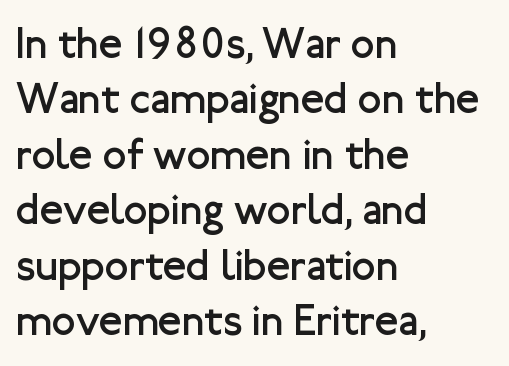
Think of a printed novel: that variable character pitch is what you see here. These lines are composed in type without serifs. Style check: upright. Words float on clear page, feet unadorned. The strokes carry an ordinary text weight at most.
